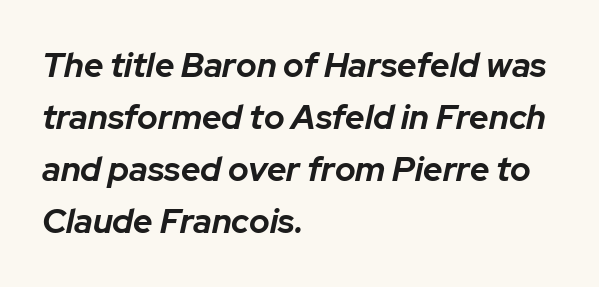
Rule under the text: the space is simply empty. Interline gaps are of average width in this sample. Proportional: the letters do not fall into vertical columns. Observe the lean: these are italic letterforms. A dark, heavy texture on the line: the type is bold. You could call the tracking neutral — neither tight nor loose.
